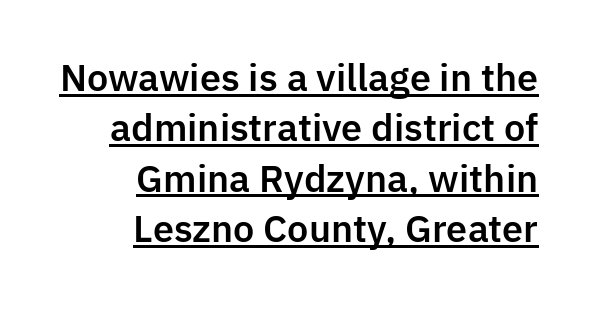
{"serif": "no", "italic": "no", "width": "normal", "stroke_contrast": "low", "x_height": "medium", "monospaced": "no", "underline": "yes", "align": "right", "line_spacing": "normal", "line_spacing_ratio": 1.4, "letter_spacing": "normal", "letter_spacing_em": 0.0, "glyph_px": 36}
